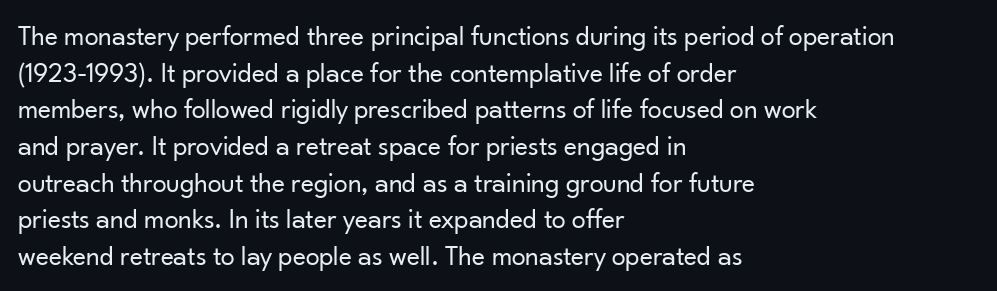
Q: Is the text bold? A: No.
Q: Is the text italic (slanted)? A: No, it is upright.
Q: Is the typeface a serif or a sans-serif typeface? A: Sans-serif.
Q: Is the text underlined? A: No.
Q: How is the paragraph aligned? A: Left-aligned.
Q: Is the spacing between letters normal or unusually wide? A: Normal.
Q: Is the spacing between lines tight, normal or loose? A: Normal.
Q: Width (condensed, normal, or wide)? A: Normal.
Q: Stroke contrast? A: Low.
Q: x-height? A: Small.
Q: Monospaced? A: No.
